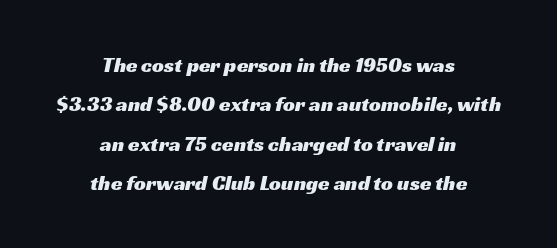
Q: Is the text underlined? A: No.
Q: How is the paragraph aligned? A: Centered.
Q: Is the spacing between letters normal or unusually wide? A: Normal.
